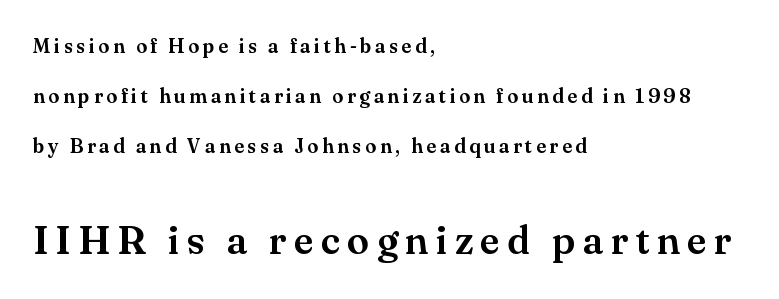
The image shows 40 px serif type, upright; set left-aligned, loose line spacing (2.49x), not underlined; the second (bottom) block is 2.0x larger; medium stroke contrast and a small x-height.
